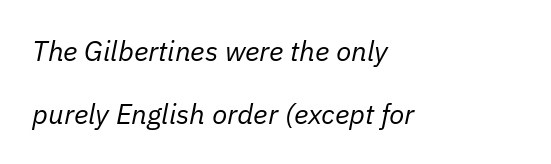
{"italic": "yes", "lean": "right", "slant_degrees": 11, "bold": "no", "weight": "regular", "width": "normal", "stroke_contrast": "low", "x_height": "medium", "monospaced": "no", "underline": "no", "align": "left", "line_spacing": "loose", "line_spacing_ratio": 2.24, "letter_spacing": "normal", "letter_spacing_em": 0.0, "glyph_px": 28}
